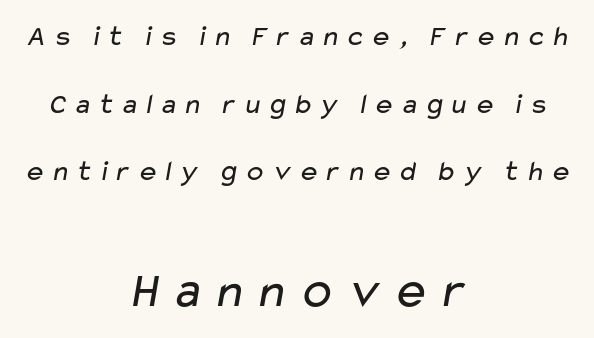
The image shows 51 px regular-weight, wide sans-serif type; set centered, loose line spacing (2.33x), not underlined; the second (bottom) block is 1.76x larger; low stroke contrast and a medium x-height.
